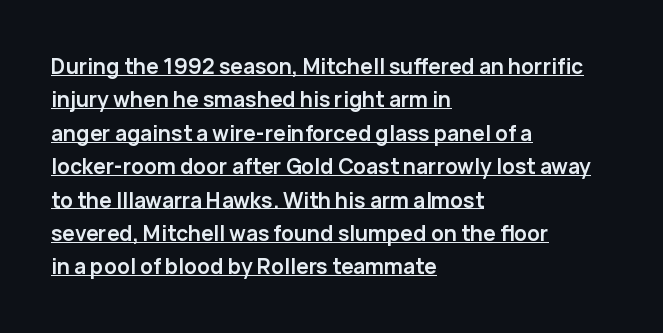
The image shows 21 px bold type, upright; set left-aligned, normal line spacing (1.59x), normal letter spacing, underlined.
